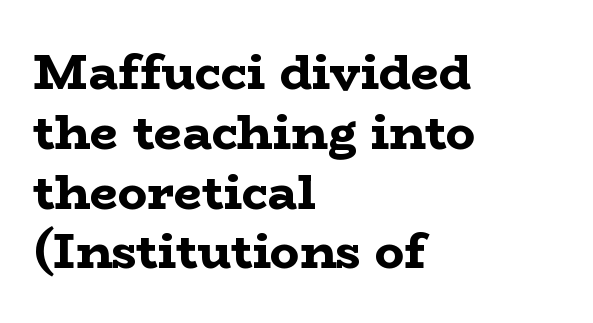
{"serif": "yes", "italic": "no", "bold": "yes", "weight": "bold", "width": "wide", "stroke_contrast": "low", "x_height": "medium", "monospaced": "no", "underline": "no", "align": "left", "line_spacing_ratio": 1.22, "letter_spacing": "normal", "letter_spacing_em": 0.0, "glyph_px": 49}
